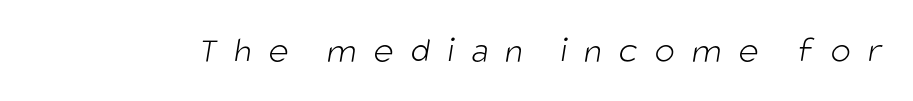
The image shows 38 px light, condensed sans-serif type; set unusually wide letter spacing (+0.45 em), not underlined; low stroke contrast and a large x-height.
